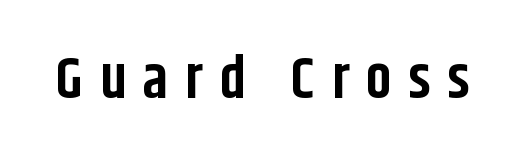
The image shows 58 px bold, condensed sans-serif type, upright; set unusually wide letter spacing (+0.29 em), not underlined; low stroke contrast and a large x-height.
